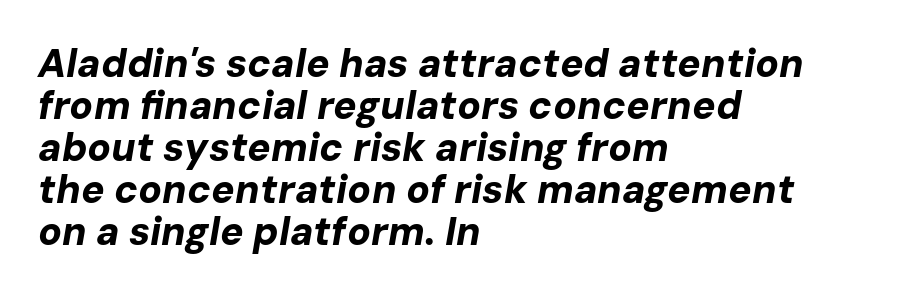
The image shows 39 px bold type, italic (leaning right); set left-aligned, tight line spacing (1.08x), normal letter spacing, not underlined; low stroke contrast and a medium x-height.
